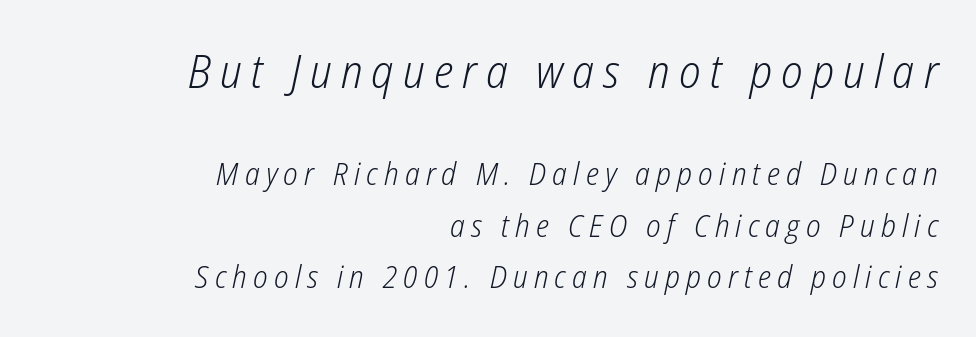
Q: Is the text bold? A: No.
Q: Is the text italic (slanted)? A: Yes, it leans right by about 12 degrees.
Q: Is the text underlined? A: No.
Q: How is the paragraph aligned? A: Right-aligned.
Q: Is the spacing between letters normal or unusually wide? A: Unusually wide.
Q: Is the spacing between lines tight, normal or loose? A: Normal.
Q: Which block of text is set in a larger size, the first (top) or the second (bottom)? A: The first (top) one.
Q: Width (condensed, normal, or wide)? A: Condensed.
Q: Stroke contrast? A: Low.
Q: x-height? A: Medium.
Q: Monospaced? A: No.
